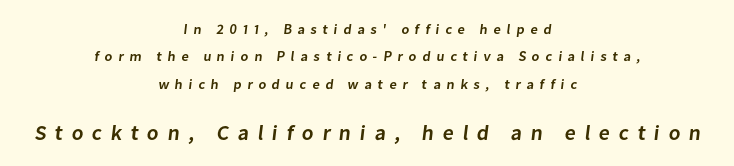
The tracking jumps out immediately: characters are airy and widely separated. Any mark beneath the type? The region is blank. The emphasis by scale lands on block number two, below. If you folded the block vertically in half, each line would mirror itself in length. Typographic density is moderately raised because the face is semibold.
